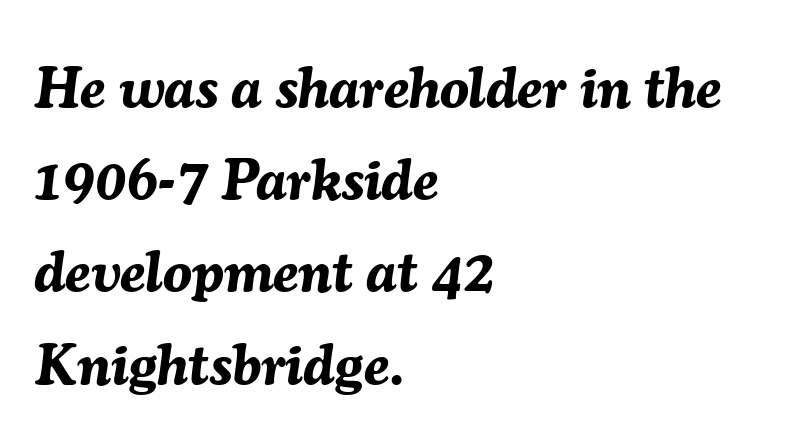
The image shows 58 px bold type, italic (leaning right); set left-aligned, normal line spacing (1.59x), normal letter spacing, not underlined; medium stroke contrast and a medium x-height.
